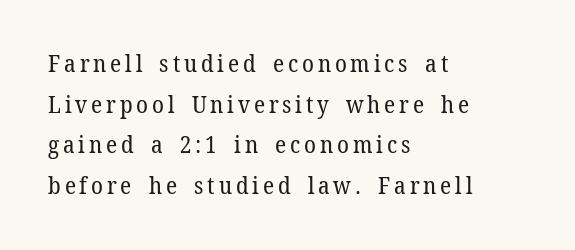
Q: Is the text bold? A: No.
Q: Is the text italic (slanted)? A: No, it is upright.
Q: Is the text underlined? A: No.
Q: How is the paragraph aligned? A: Left-aligned.
Q: Is the spacing between lines tight, normal or loose? A: Normal.
